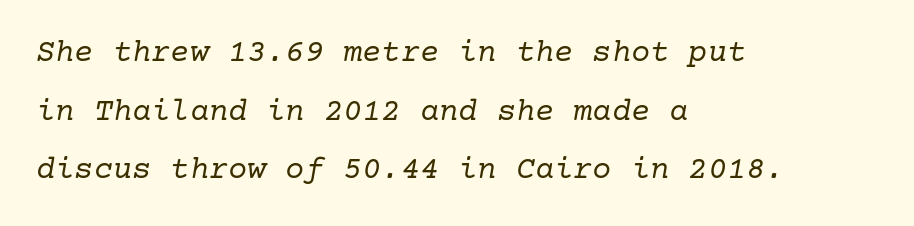
Characters are canted at an angle relative to the baseline's perpendicular. Casual observation: everything's shoved over to the left. Bold? No — there's no thickening of the strokes. The baseline area is clear. Spacing between characters is what you'd get straight out of the box. In terms of letterform style, serifs are clearly present.
